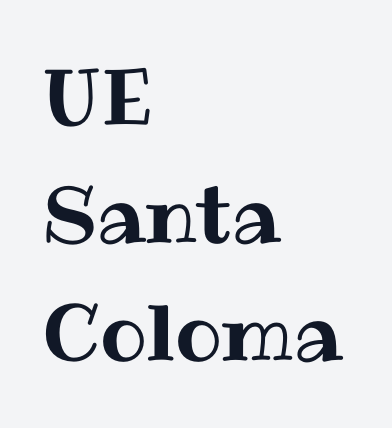
The image shows 78 px text type, upright; set left-aligned, normal line spacing (1.51x), normal letter spacing, not underlined; medium stroke contrast and a medium x-height.
